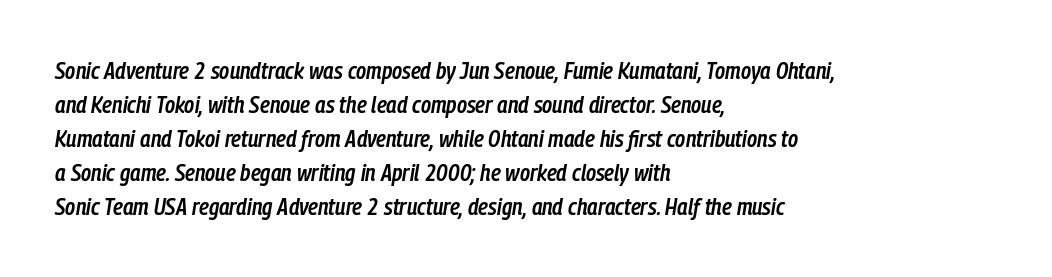
The paragraph has a hard left edge and a soft right edge. How heavy is the stroke? Medium-heavy — a semibold, shy of bold. You could call the tracking neutral — neither tight nor loose. Looking at the ascenders, they clearly lean. The space directly below the letters is spotless.
